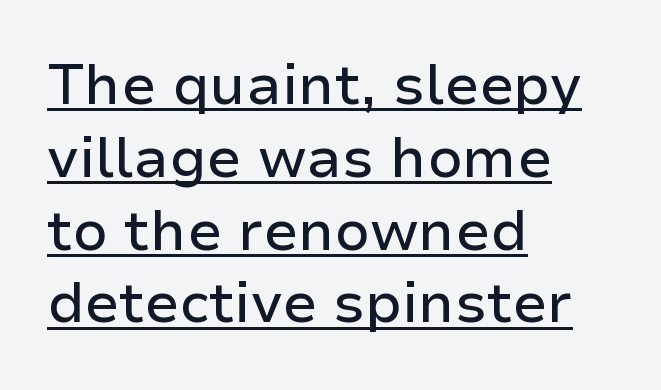
{"serif": "no", "italic": "no", "width": "normal", "stroke_contrast": "low", "x_height": "medium", "monospaced": "no", "underline": "yes", "align": "left", "line_spacing": "normal", "line_spacing_ratio": 1.3, "letter_spacing": "normal", "letter_spacing_em": 0.0, "glyph_px": 56}
